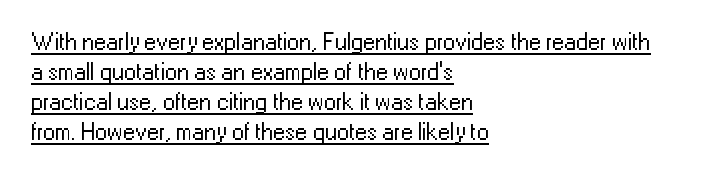
{"italic": "no", "bold": "no", "underline": "yes", "align": "left", "line_spacing": "normal", "line_spacing_ratio": 1.25, "letter_spacing": "normal", "letter_spacing_em": 0.0, "glyph_px": 24}
